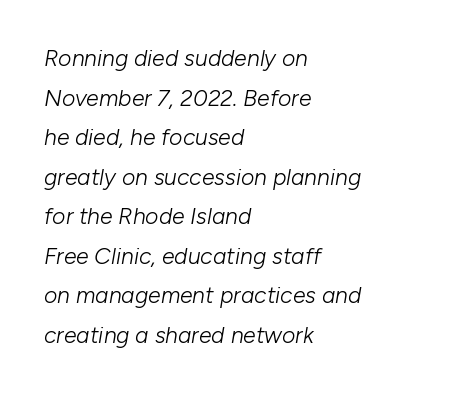
Q: Is the text bold? A: No.
Q: Is the text italic (slanted)? A: Yes, it leans right by about 10 degrees.
Q: Is the text underlined? A: No.
Q: How is the paragraph aligned? A: Left-aligned.
Q: Is the spacing between letters normal or unusually wide? A: Normal.
